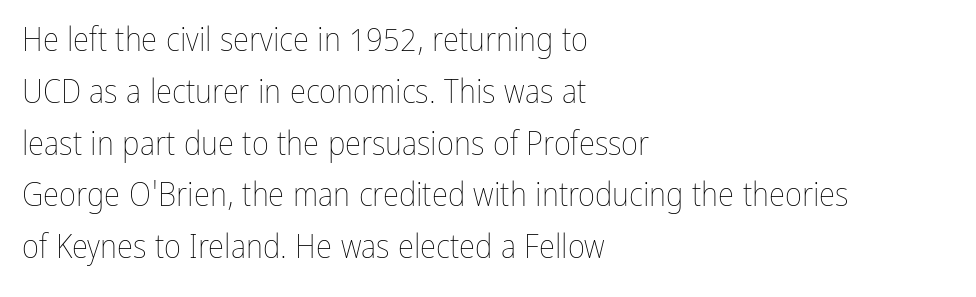
{"italic": "no", "bold": "no", "weight": "thin", "width": "condensed", "stroke_contrast": "low", "x_height": "medium", "monospaced": "no", "underline": "no", "align": "left", "line_spacing": "normal", "line_spacing_ratio": 1.57, "letter_spacing": "normal", "letter_spacing_em": 0.0, "glyph_px": 33}
